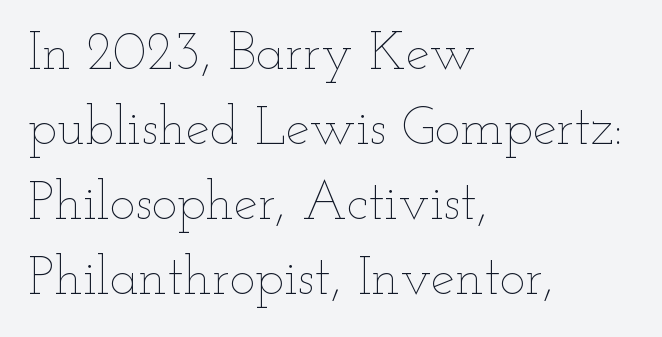
How would I describe the line gaps? Plain and ordinary. You could not count columns in this text — the font is proportionally spaced. Vertical stems look standard width or narrower in stroke. Lines of text with bare space underneath.
